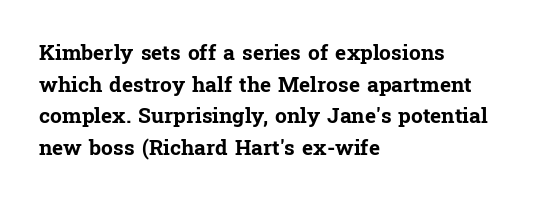
This is roman type, the default non-slanted kind. Observe the ordinary spacing: letters are neighbours, not strangers. The space between consecutive lines is moderate. Leftover space on each line is placed entirely after the last word. The string is rendered with underlining switched off. What weight is shown? A full bold with thick strokes.
